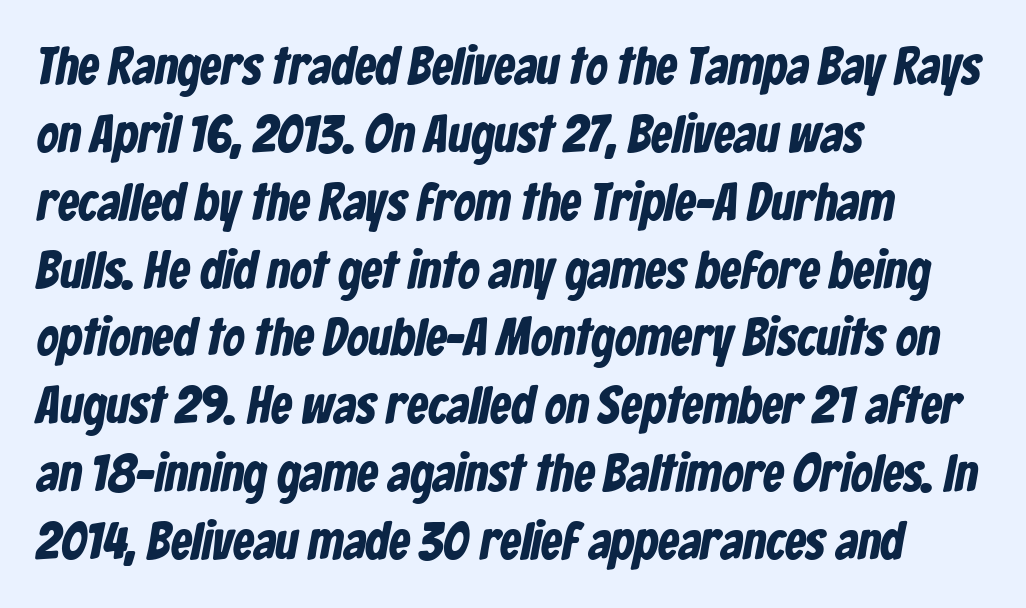
The image shows 53 px bold, condensed sans-serif type; set left-aligned, normal line spacing (1.28x), normal letter spacing, not underlined; low stroke contrast and a medium x-height.
